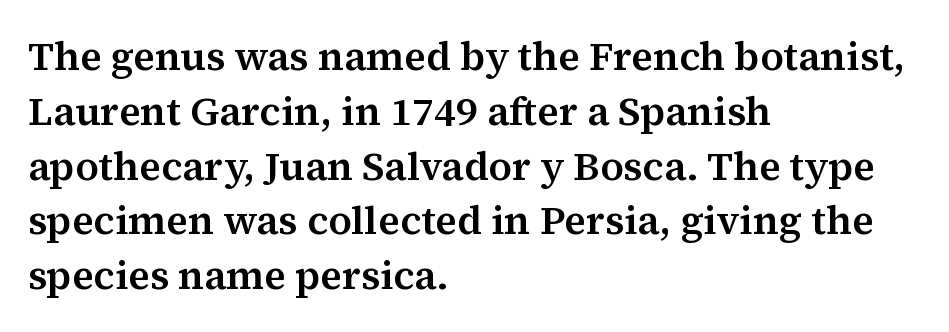
The image shows 40 px serif type, upright; set left-aligned, normal line spacing (1.37x), normal letter spacing, not underlined; medium stroke contrast and a medium x-height.
